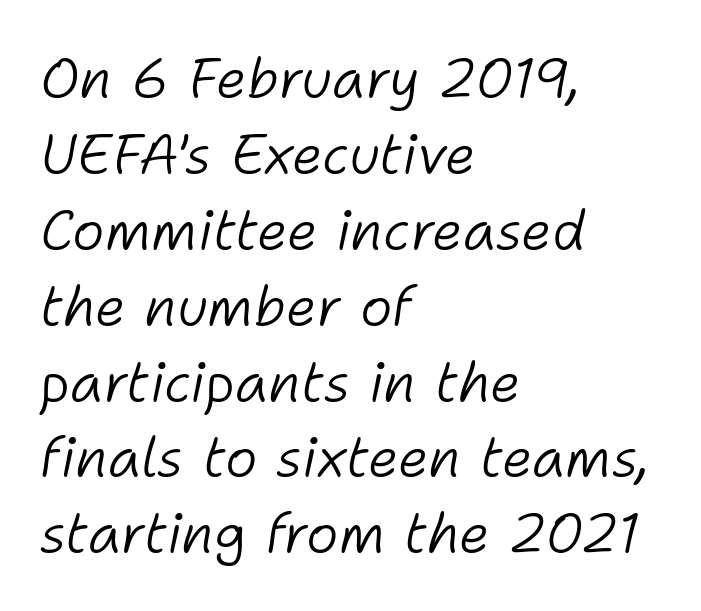
This sample has the flowing, uneven cadence of proportional lettering. Heaviness? Minimal to ordinary, like unemphasized prose. This rendering uses left alignment, leaving the right contour irregular. Rule under the text: the space is simply empty.
